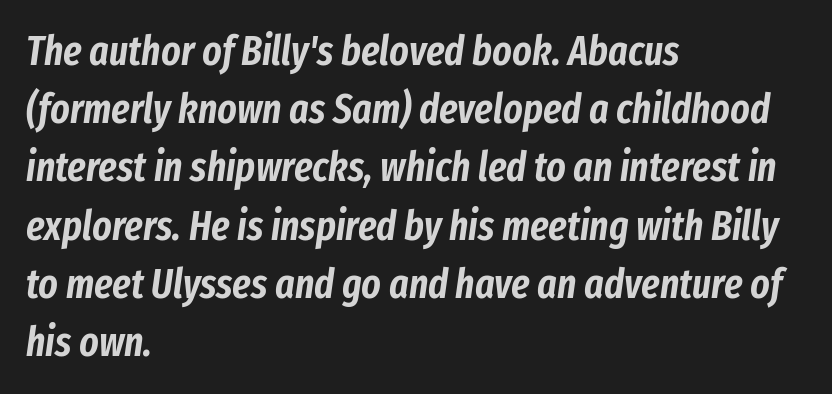
{"italic": "yes", "lean": "right", "slant_degrees": 8, "width": "condensed", "stroke_contrast": "low", "x_height": "medium", "monospaced": "no", "underline": "no", "align": "left", "line_spacing": "normal", "line_spacing_ratio": 1.42, "letter_spacing": "normal", "letter_spacing_em": 0.0, "glyph_px": 41}
